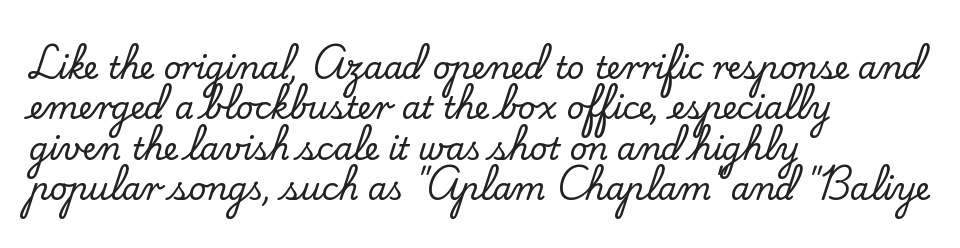
Short note: letters normally spaced. The space directly below the letters is spotless. Type style note: has serifs. These lines stack with their left ends in a neat column.
